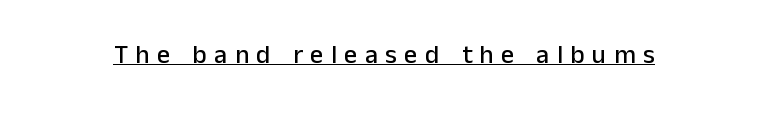
The image shows 26 px text type, upright; set unusually wide letter spacing (+0.29 em), underlined.
